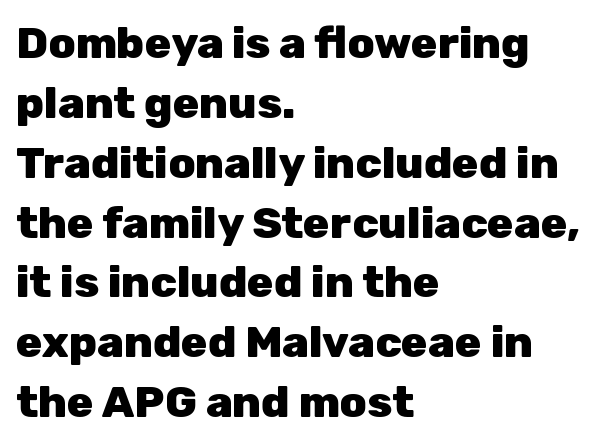
The face used here is proportionally spaced, like ordinary book or web type. The string is rendered with underlining switched off. The font's upright variant was chosen for this text. Horizontal alignment here is leftward, the default for most running prose. Plenty of ink on the page — the face is bold. Words appear dense and cohesive because spacing is normal.
